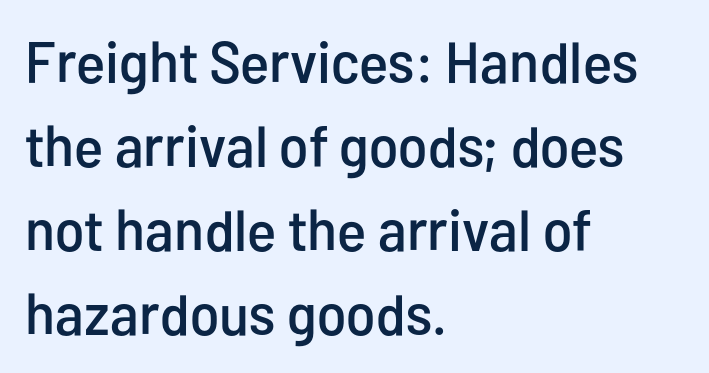
Letterform terminals end flat and unadorned throughout the passage. The string is rendered with underlining switched off. All the whitespace from short lines collects on the right. The lettering holds an erect, upright posture throughout. The face used here is proportionally spaced, like ordinary book or web type.
